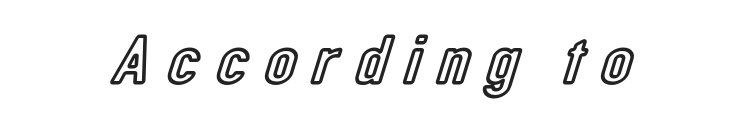
Spacing between characters has been opened up far beyond the box default. The passage shown is typed in a proportional face where columns would drift. Honestly, there is no underline to notice here at all.
